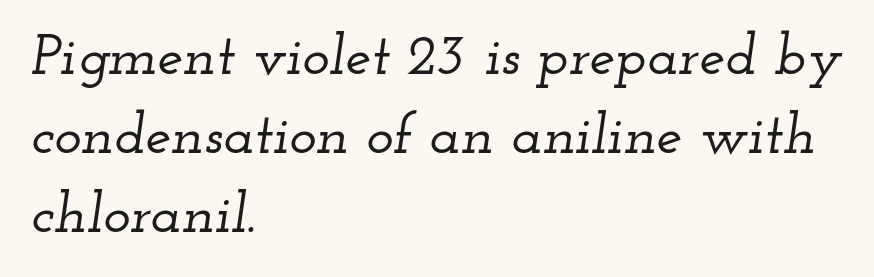
Q: Is the text italic (slanted)? A: Yes, it leans right by about 12 degrees.
Q: Is the typeface a serif or a sans-serif typeface? A: Serif.
Q: Is the text underlined? A: No.
Q: How is the paragraph aligned? A: Left-aligned.
Q: Is the spacing between letters normal or unusually wide? A: Normal.
Q: Is the spacing between lines tight, normal or loose? A: Normal.
Q: Width (condensed, normal, or wide)? A: Wide.
Q: Stroke contrast? A: Low.
Q: x-height? A: Small.
Q: Monospaced? A: No.
